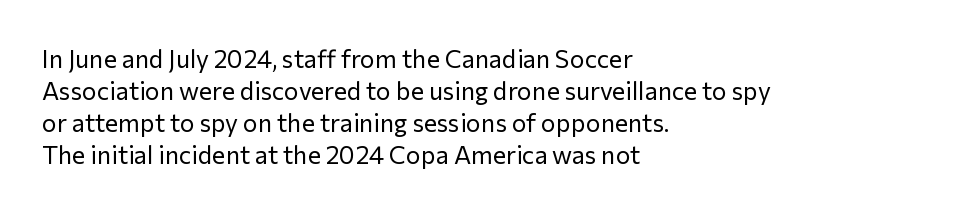
The image shows 25 px text type, upright; set left-aligned, normal line spacing (1.28x), normal letter spacing, not underlined.
